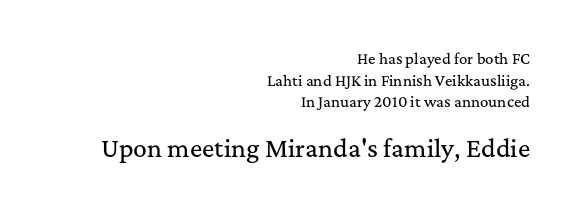
The image shows 23 px text type, upright; set right-aligned, normal line spacing (1.55x), normal letter spacing, not underlined; the second (bottom) block is 1.64x larger.
